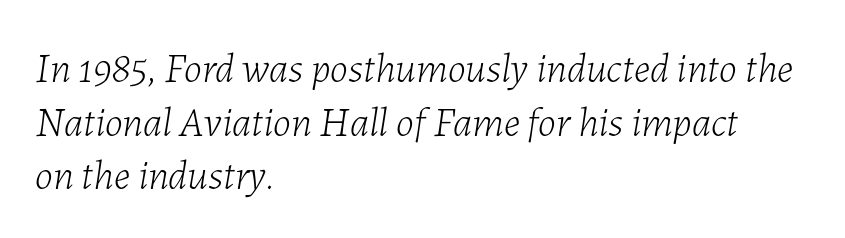
The image shows 41 px light type, italic (leaning right); set left-aligned, normal line spacing (1.31x), normal letter spacing, not underlined; low stroke contrast and a medium x-height.
